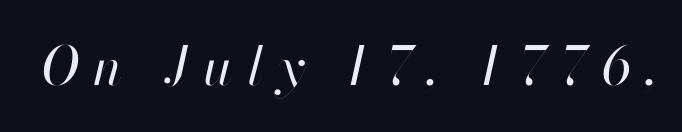
{"italic": "yes", "lean": "right", "slant_degrees": 13, "bold": "no", "weight": "regular", "width": "normal", "stroke_contrast": "high", "x_height": "small", "monospaced": "no", "underline": "no", "letter_spacing": "wide", "letter_spacing_em": 0.29, "glyph_px": 52}
